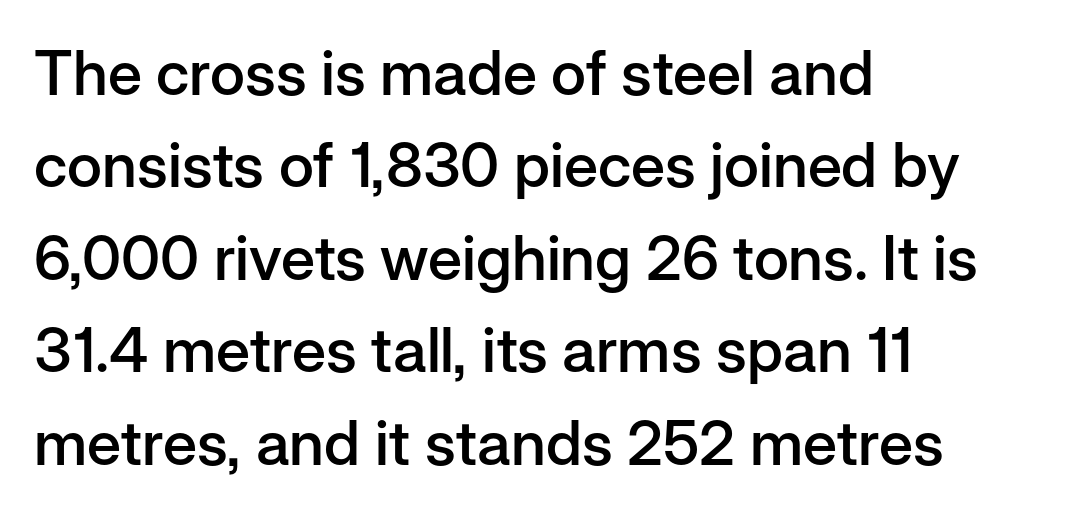
Q: Is the text bold? A: Semi-bold.
Q: Is the text italic (slanted)? A: No, it is upright.
Q: Is the typeface a serif or a sans-serif typeface? A: Sans-serif.
Q: Is the text underlined? A: No.
Q: How is the paragraph aligned? A: Left-aligned.
Q: Is the spacing between letters normal or unusually wide? A: Normal.
Q: Is the spacing between lines tight, normal or loose? A: Normal.
Q: Width (condensed, normal, or wide)? A: Normal.
Q: Stroke contrast? A: Low.
Q: x-height? A: Medium.
Q: Monospaced? A: No.
